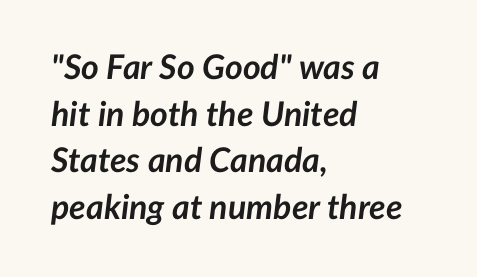
Q: Is the text bold? A: Yes.
Q: Is the text italic (slanted)? A: Yes, it leans right by about 7 degrees.
Q: Is the text underlined? A: No.
Q: How is the paragraph aligned? A: Left-aligned.
Q: Is the spacing between letters normal or unusually wide? A: Normal.
Q: Is the spacing between lines tight, normal or loose? A: Normal.
Q: Width (condensed, normal, or wide)? A: Normal.
Q: Stroke contrast? A: Low.
Q: x-height? A: Medium.
Q: Monospaced? A: No.
